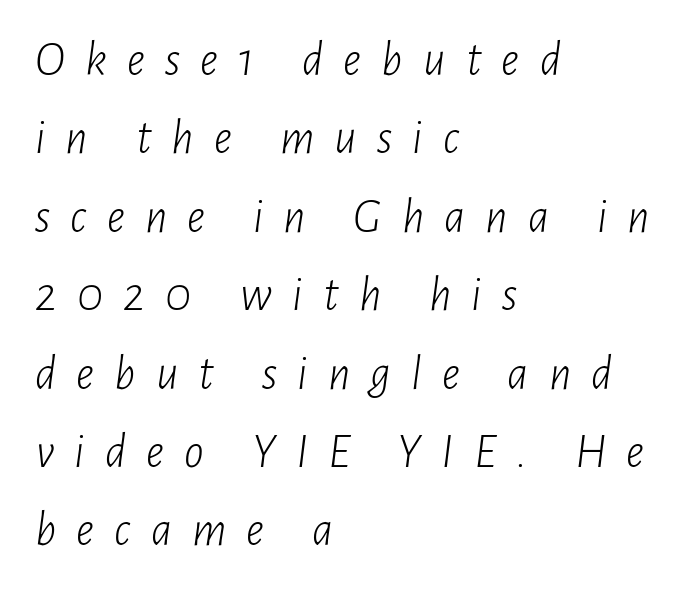
Q: Is the text bold? A: No.
Q: Is the text italic (slanted)? A: Yes, it leans right by about 7 degrees.
Q: Is the text underlined? A: No.
Q: How is the paragraph aligned? A: Left-aligned.
Q: Is the spacing between letters normal or unusually wide? A: Unusually wide.
Q: Is the spacing between lines tight, normal or loose? A: Normal.
Q: Width (condensed, normal, or wide)? A: Condensed.
Q: Stroke contrast? A: Low.
Q: x-height? A: Medium.
Q: Monospaced? A: No.
